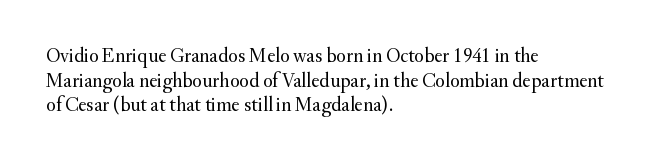
{"italic": "no", "bold": "no", "underline": "no", "align": "left", "line_spacing_ratio": 1.23, "letter_spacing": "normal", "letter_spacing_em": 0.0, "glyph_px": 20}
